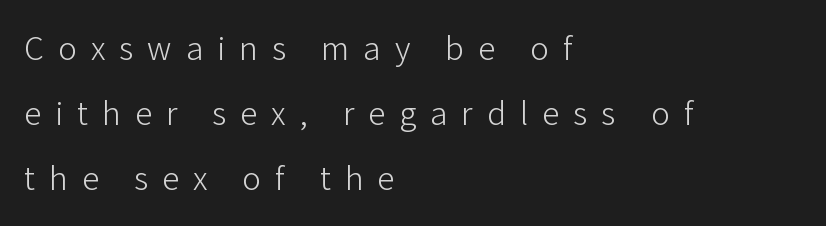
Heft: none added — not bold. When letters stand straight like this, we call the style roman or upright. Check where the strokes stop: nothing finishes them off — pure sans. These lines are set flush left with a ragged right edge. Character widths vary here, with narrow letters taking less room than wide ones. Honestly, there is no underline to notice here at all.
